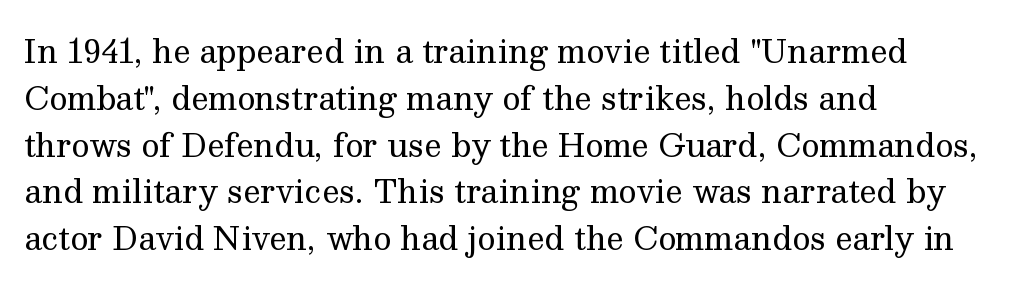
Do the characters align in a grid? No, the font is proportional. Reading down the block, your eye returns to a fixed left position each line. Just letters on the line, the space beneath them empty. The face used here is seriffed, in the tradition of book romans. Compared with typical body copy, the letter spacing here is the same.
